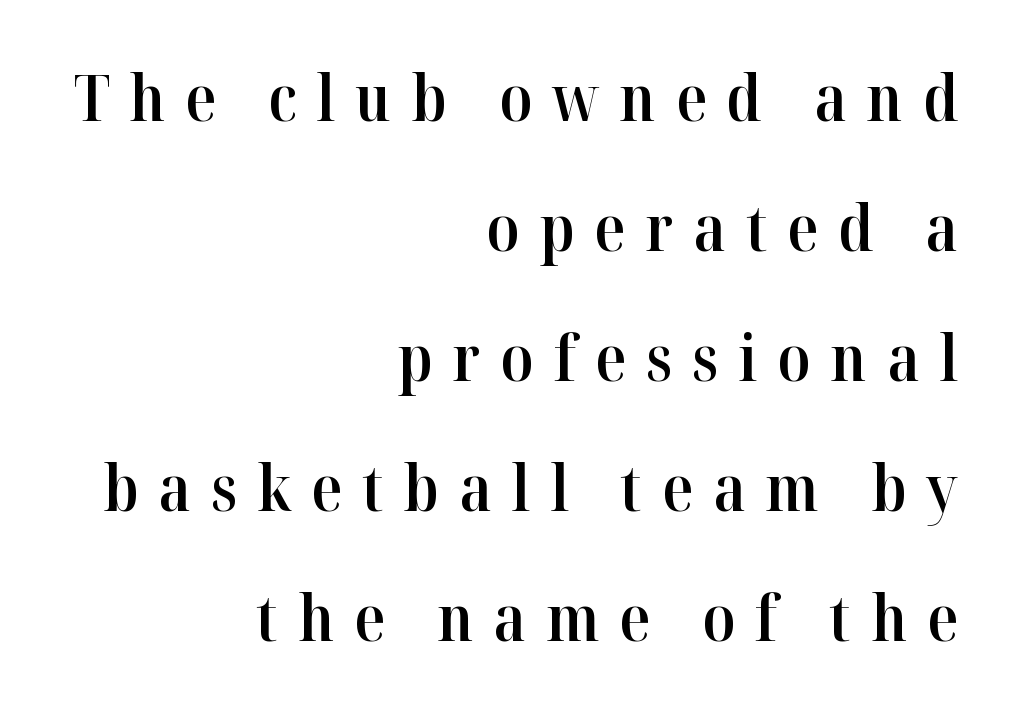
Underlining? Definitely not there. Successive baselines arrive slowly, with a big drop between each. Typeset ragged left — the right edge is the straight one. Students, this is semibold: more ink than regular, less than bold. Students, note that the glyphs here are deliberately spaced far apart.
